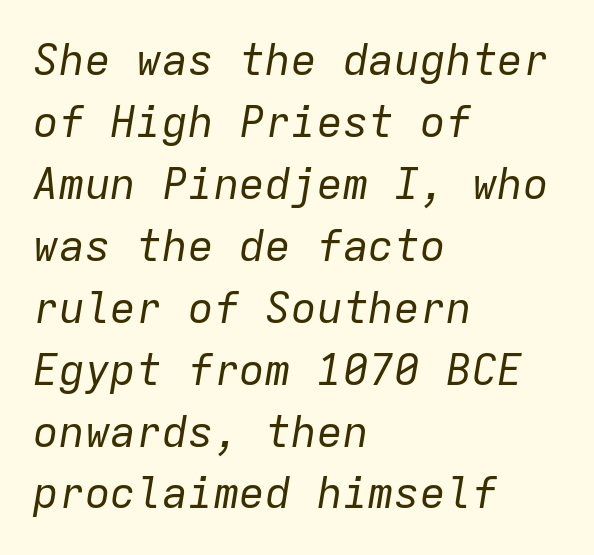
The image shows 43 px regular-weight type, italic (leaning right), monospaced; set left-aligned, normal line spacing (1.44x), normal letter spacing, not underlined; low stroke contrast and a medium x-height.
